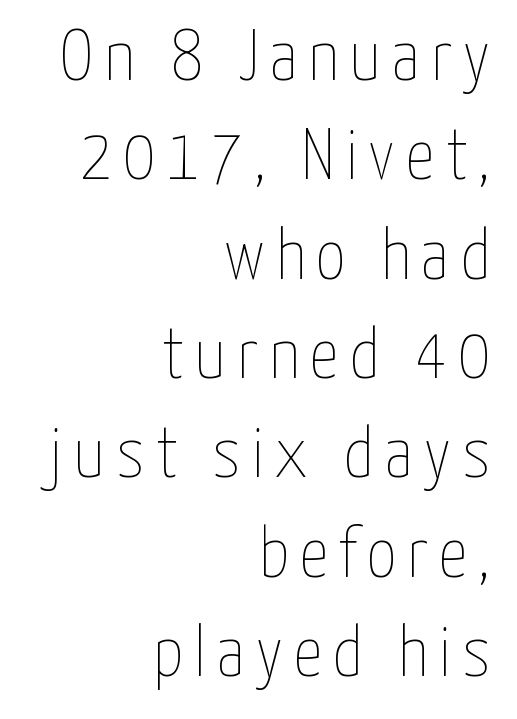
Underlining? Definitely not there. On a weight scale, this lands at 450 or below. The rendering uses natural spacing where letterforms have individual widths. If you drew a ruler down the right edge, every line would touch it. The passage shown stacks its lines at a standard gap. Unlike italic type, these characters show no tilt at all.
